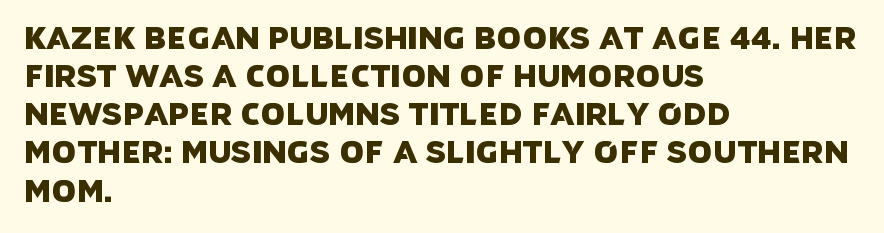
Q: Is the typeface a serif or a sans-serif typeface? A: Sans-serif.
Q: Is the text underlined? A: No.
Q: How is the paragraph aligned? A: Left-aligned.
Q: Is the spacing between letters normal or unusually wide? A: Normal.
Q: Width (condensed, normal, or wide)? A: Normal.
Q: Stroke contrast? A: Low.
Q: x-height? A: Large.
Q: Monospaced? A: No.
